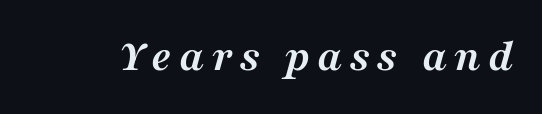
Q: Is the text bold? A: Yes.
Q: Is the text italic (slanted)? A: Yes, it leans right by about 16 degrees.
Q: Is the typeface a serif or a sans-serif typeface? A: Serif.
Q: Is the text underlined? A: No.
Q: Width (condensed, normal, or wide)? A: Normal.
Q: Stroke contrast? A: Medium.
Q: x-height? A: Medium.
Q: Monospaced? A: No.
